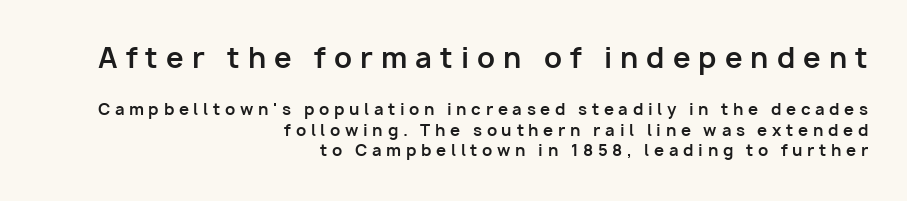
Quick note: underline off. The typography opts for an upright posture over an oblique one. Each letter keeps its own natural width here, so spacing adapts to shape. In CSS terms this would be text-align: right. The face used here has the dense, thick strokes of a bold. You could only call the tracking loose — the letters float apart.
